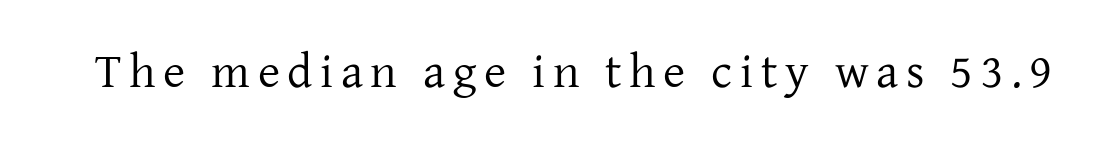
{"serif": "yes", "italic": "no", "bold": "no", "weight": "regular", "width": "normal", "stroke_contrast": "low", "x_height": "medium", "monospaced": "no", "underline": "no", "glyph_px": 48}
